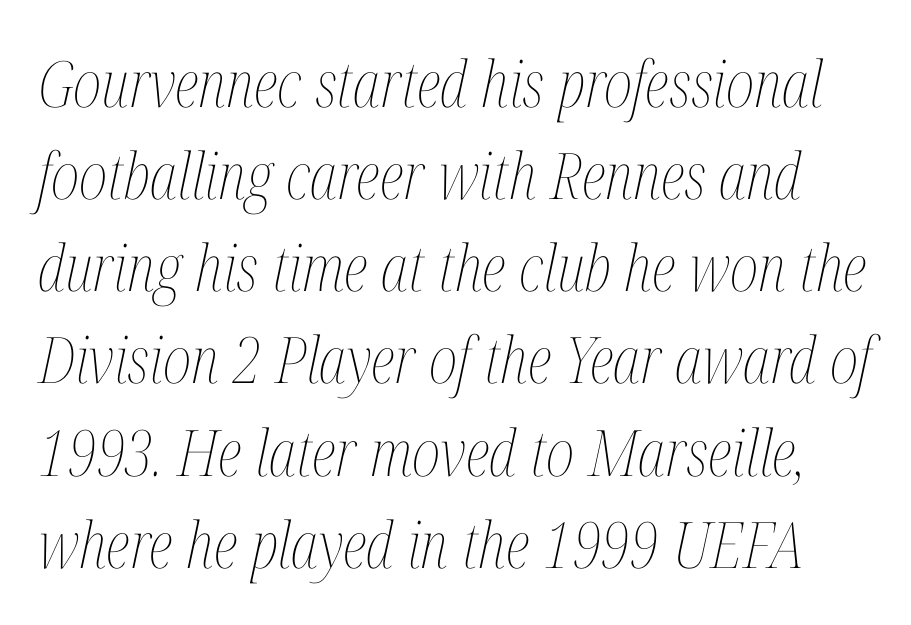
The image shows 64 px thin, condensed type, italic (leaning right); set normal line spacing (1.44x), normal letter spacing, not underlined; medium stroke contrast and a medium x-height.
